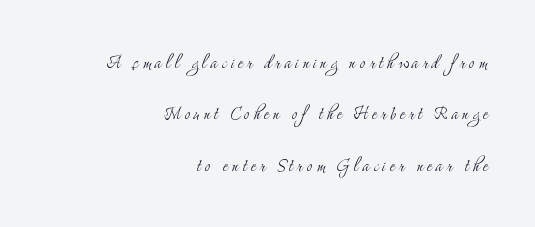
Q: Is the text bold? A: No.
Q: Is the text italic (slanted)? A: Yes.
Q: Is the text underlined? A: No.
Q: How is the paragraph aligned? A: Right-aligned.
Q: Is the spacing between lines tight, normal or loose? A: Loose.
